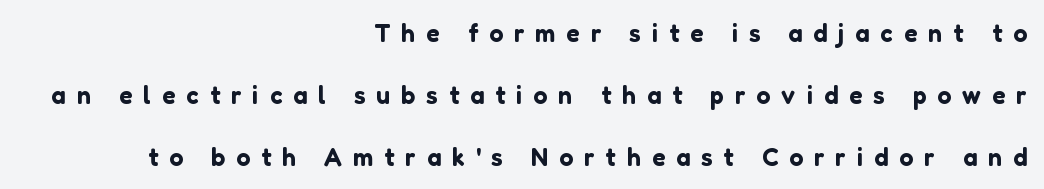
These lines stack with their right ends in a neat column. Nope, not italic — everything's standing straight. A bare baseline throughout the passage. Someone cranked the tracking dial way up on this one.
